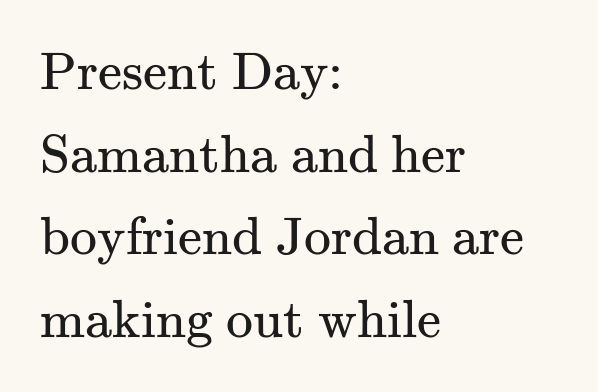
{"serif": "yes", "italic": "no", "bold": "no", "weight": "regular", "width": "normal", "stroke_contrast": "medium", "x_height": "small", "monospaced": "no", "underline": "no", "align": "left", "line_spacing": "normal", "line_spacing_ratio": 1.53, "letter_spacing": "normal", "letter_spacing_em": 0.0, "glyph_px": 54}
